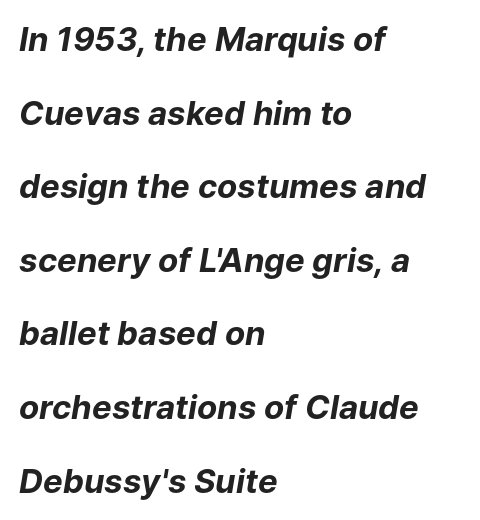
The block of text is sparse from top to bottom, with ample space between rows. A typesetter would call this zero additional tracking. The letters advance in unequal steps, a hallmark of proportional type. Typesetter's note: full bold, strokes at maximum text heaviness. Horizontal alignment here is leftward, the default for most running prose. Characters are canted at an angle relative to the baseline's perpendicular.
